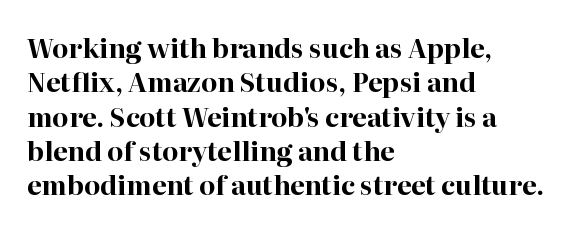
{"italic": "no", "bold": "yes", "underline": "no", "align": "left", "line_spacing": "normal", "line_spacing_ratio": 1.32, "letter_spacing": "normal", "letter_spacing_em": 0.0, "glyph_px": 26}
